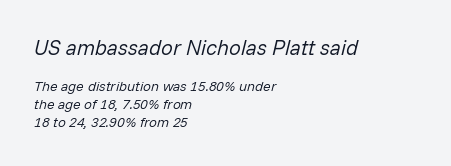
The passage shown has conventional tracking throughout. Summary of vertical rhythm: regular, with standard interline spacing. Slant detected: the letters are inclined. A quiet, ordinary-to-light weight characterises the typeface. Descender tails drop into unmarked territory. Horizontally, the lines are justified to the leading edge only.
